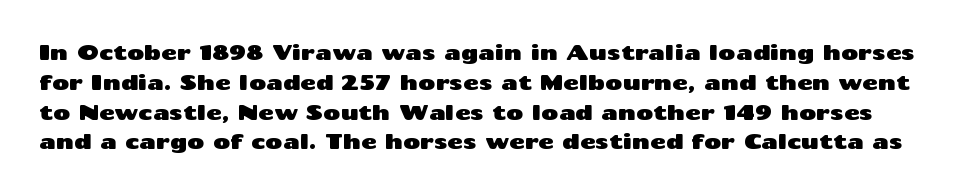
This rendering leaves character spacing at its baseline value. The font's upright variant was chosen for this text. Lines of text with bare space underneath. Leading: standard.
